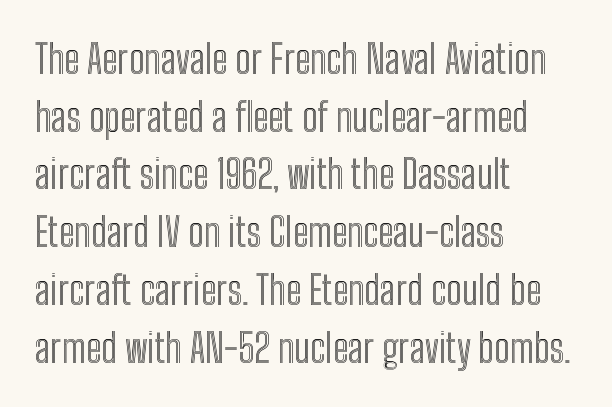
Q: Is the text italic (slanted)? A: No, it is upright.
Q: Is the text underlined? A: No.
Q: How is the paragraph aligned? A: Left-aligned.
Q: Is the spacing between letters normal or unusually wide? A: Normal.
Q: Is the spacing between lines tight, normal or loose? A: Normal.
Q: Width (condensed, normal, or wide)? A: Condensed.
Q: x-height? A: Medium.
Q: Monospaced? A: No.
